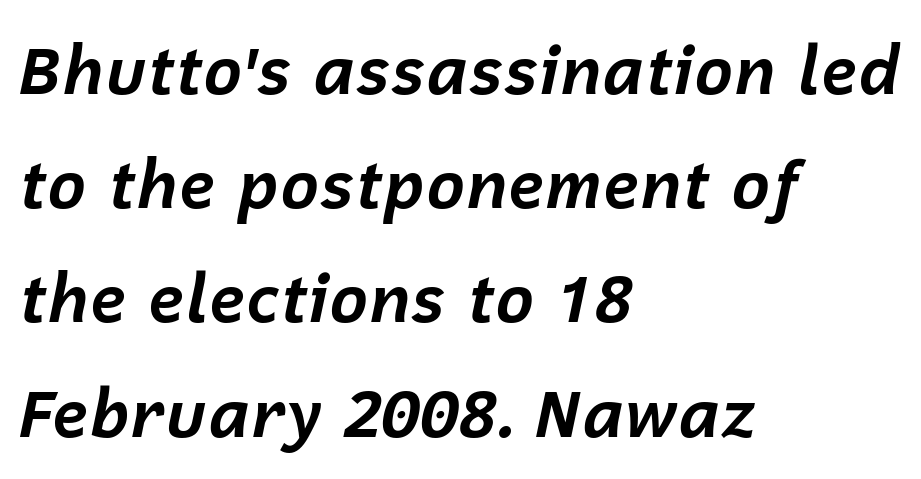
The image shows 66 px bold type, italic (leaning right); set left-aligned, line spacing 1.73x, normal letter spacing, not underlined; low stroke contrast and a medium x-height.
